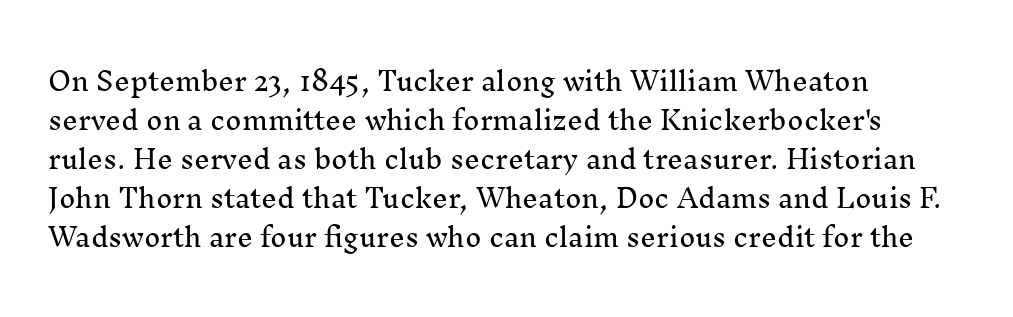
The image shows 25 px text type, upright; set left-aligned, normal line spacing (1.56x), normal letter spacing, not underlined.
